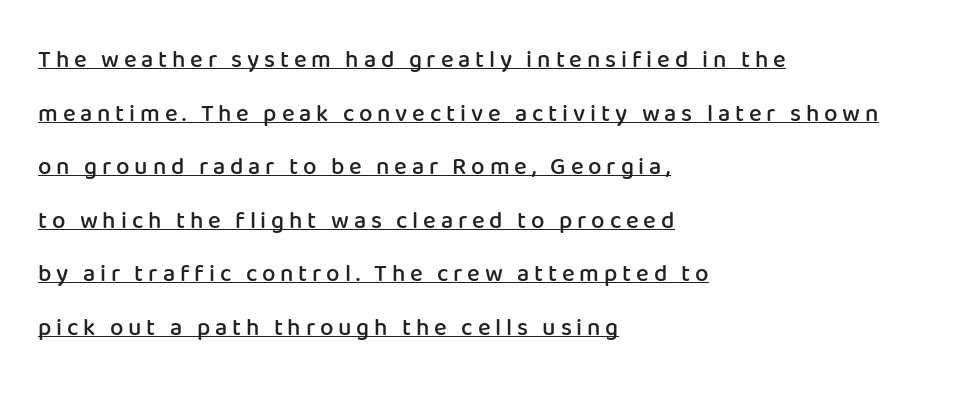
Spacing between characters has been opened up far beyond the box default. A classic flush-left, rag-right setting is used for this passage. The lettering stays uniformly vertical, giving the passage a roman look. Baseline-to-baseline distance is far greater than the letter height. The sample has been set in demibold, a notch under bold. Beneath each row of characters lies a ruled line.
